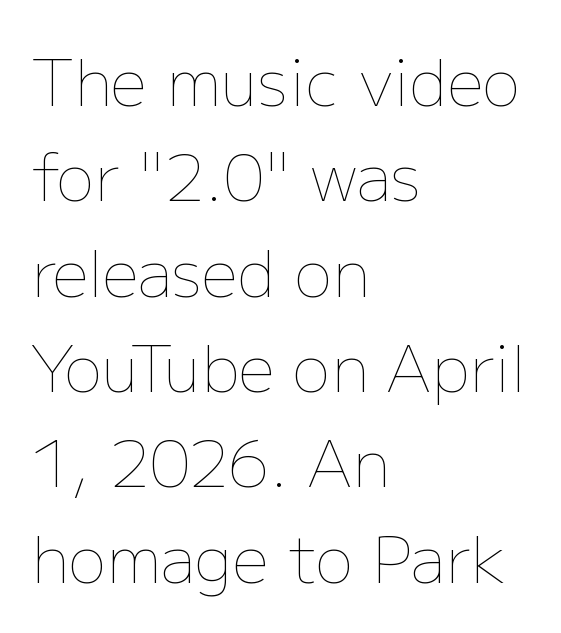
The image shows 64 px thin type, upright; set left-aligned, normal line spacing (1.49x), normal letter spacing, not underlined; low stroke contrast and a medium x-height.
